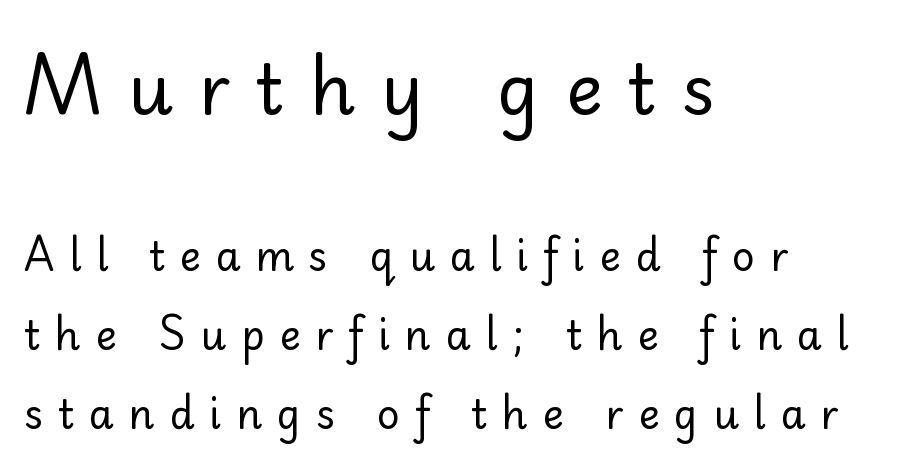
{"serif": "no", "italic": "no", "bold": "no", "weight": "regular", "width": "normal", "stroke_contrast": "low", "x_height": "small", "monospaced": "no", "underline": "no", "align": "left", "line_spacing": "loose", "line_spacing_ratio": 1.98, "letter_spacing": "wide", "letter_spacing_em": 0.37, "larger_block": "first", "size_ratio": 1.75, "glyph_px": 70}
